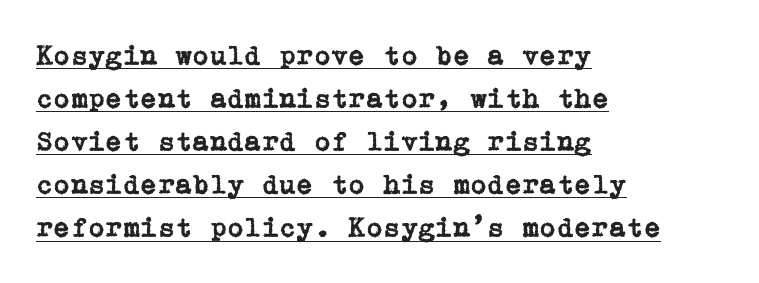
Italic: no, the glyphs are upright roman. Underlined type. This rendering employs a face with finishing strokes, i.e., a serif. Rows of type keep a routine distance in the vertical direction. How are the letters spaced? Ordinarily, with no added tracking.
